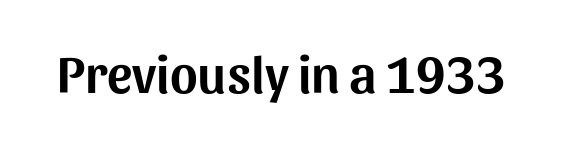
The image shows 53 px sans-serif type, upright; set normal letter spacing, not underlined; medium stroke contrast and a medium x-height.
